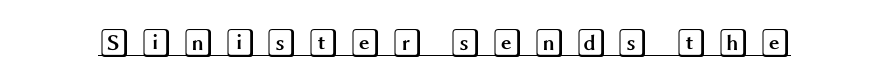
Q: Is the text italic (slanted)? A: No, it is upright.
Q: Is the text underlined? A: Yes.
Q: Is the spacing between letters normal or unusually wide? A: Unusually wide.
Q: Width (condensed, normal, or wide)? A: Wide.
Q: x-height? A: Large.
